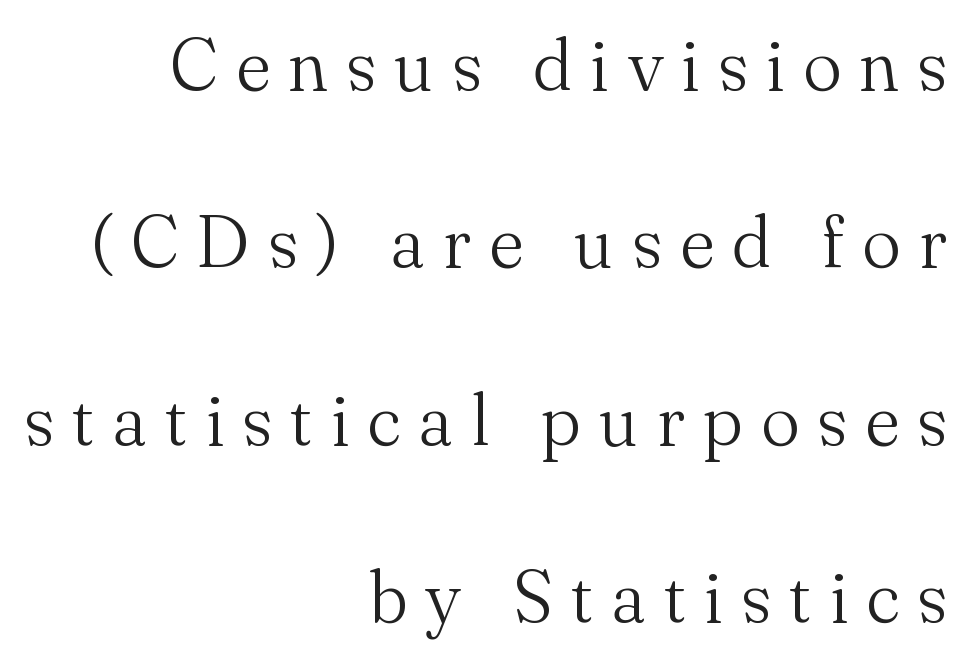
{"serif": "yes", "italic": "no", "bold": "no", "weight": "light", "width": "normal", "stroke_contrast": "medium", "x_height": "small", "monospaced": "no", "underline": "no", "align": "right", "line_spacing": "loose", "line_spacing_ratio": 2.43, "letter_spacing": "wide", "letter_spacing_em": 0.25, "glyph_px": 73}
